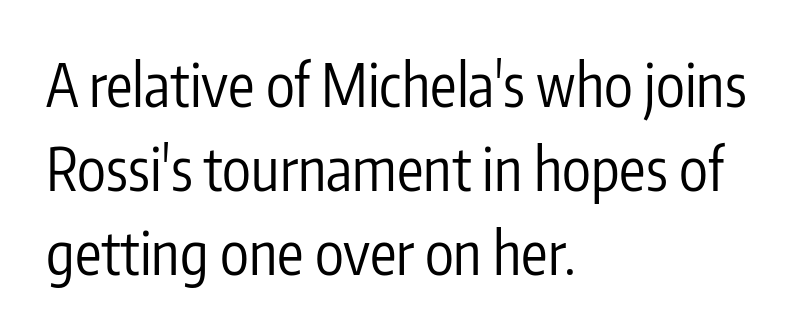
Q: Is the text bold? A: No.
Q: Is the text italic (slanted)? A: No, it is upright.
Q: Is the typeface a serif or a sans-serif typeface? A: Sans-serif.
Q: Is the text underlined? A: No.
Q: How is the paragraph aligned? A: Left-aligned.
Q: Is the spacing between letters normal or unusually wide? A: Normal.
Q: Is the spacing between lines tight, normal or loose? A: Normal.
Q: Width (condensed, normal, or wide)? A: Condensed.
Q: Stroke contrast? A: Low.
Q: x-height? A: Medium.
Q: Monospaced? A: No.
